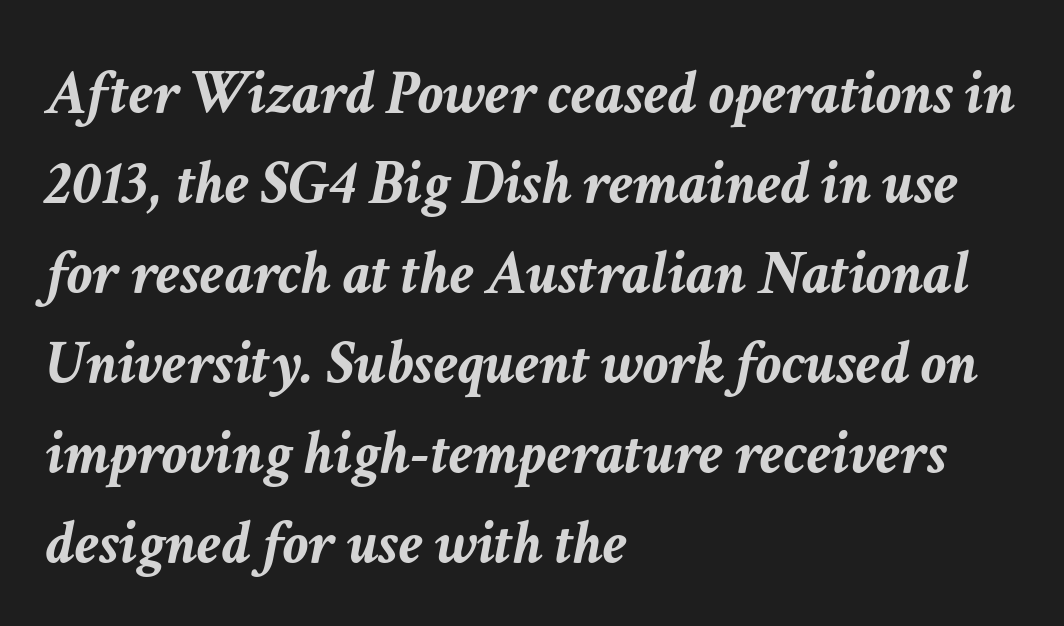
Q: Is the text bold? A: Yes.
Q: Is the text italic (slanted)? A: Yes, it leans right by about 11 degrees.
Q: Is the text underlined? A: No.
Q: How is the paragraph aligned? A: Left-aligned.
Q: Is the spacing between letters normal or unusually wide? A: Normal.
Q: Is the spacing between lines tight, normal or loose? A: Normal.
Q: Width (condensed, normal, or wide)? A: Normal.
Q: Stroke contrast? A: Low.
Q: x-height? A: Medium.
Q: Monospaced? A: No.
